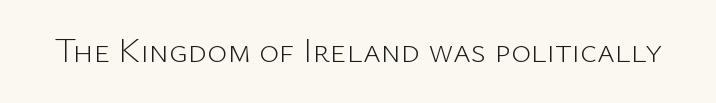
The image shows 34 px light sans-serif type, upright; set normal letter spacing, not underlined; low stroke contrast and a medium x-height.
